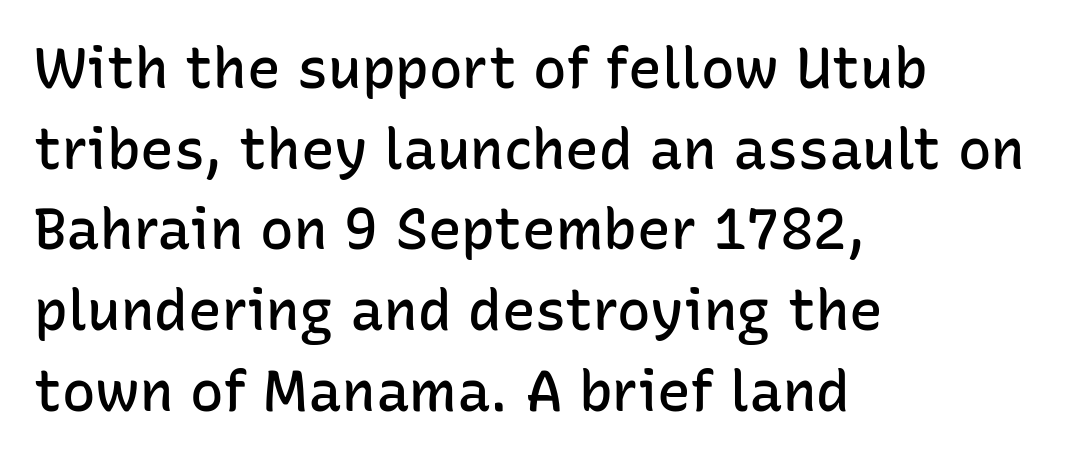
The image shows 56 px semibold sans-serif type, upright; set left-aligned, normal line spacing (1.44x), normal letter spacing, not underlined; low stroke contrast and a medium x-height.
